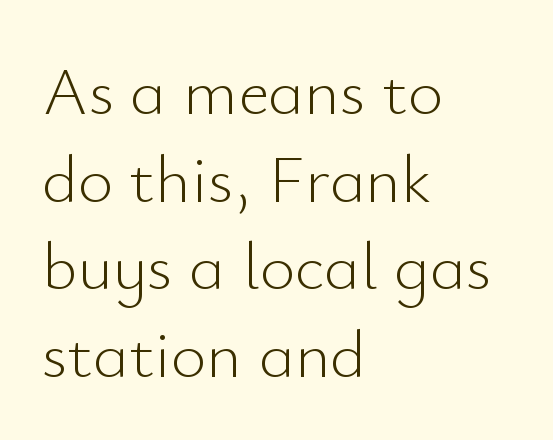
The image shows 68 px light sans-serif type, upright; set left-aligned, normal line spacing (1.29x), normal letter spacing, not underlined; low stroke contrast and a small x-height.
